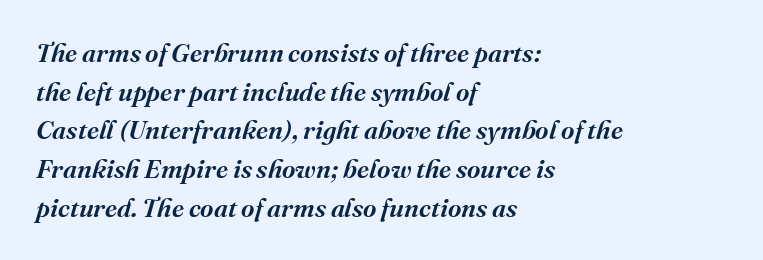
The image shows 26 px text type, italic (leaning right); set left-aligned, normal line spacing (1.49x), normal letter spacing, not underlined.
